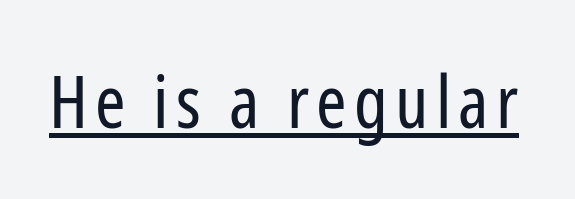
Ink coverage per letter is moderate at most. Like a heading marked for emphasis, these lines bear an underscore. The specimen reads as upright at a glance. The letters advance in unequal steps, a hallmark of proportional type.
